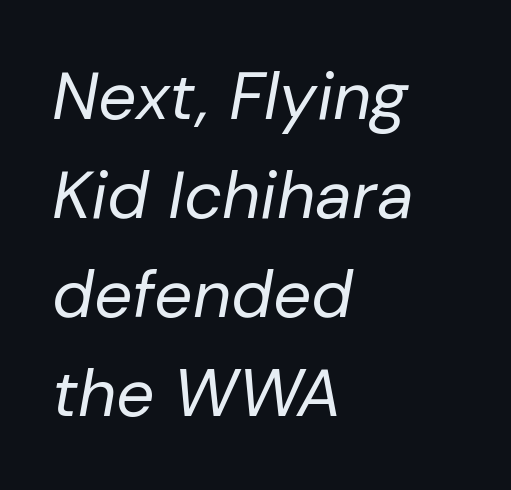
Q: Is the text bold? A: No.
Q: Is the text italic (slanted)? A: Yes, it leans right by about 10 degrees.
Q: Is the text underlined? A: No.
Q: How is the paragraph aligned? A: Left-aligned.
Q: Is the spacing between letters normal or unusually wide? A: Normal.
Q: Is the spacing between lines tight, normal or loose? A: Normal.
Q: Width (condensed, normal, or wide)? A: Normal.
Q: Stroke contrast? A: Low.
Q: x-height? A: Medium.
Q: Monospaced? A: No.
